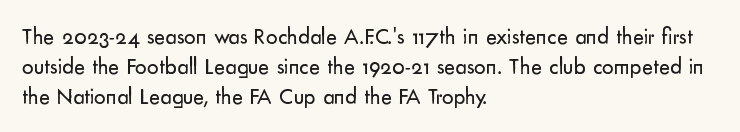
{"italic": "no", "bold": "no", "underline": "no", "align": "left", "line_spacing": "normal", "line_spacing_ratio": 1.3, "letter_spacing": "normal", "letter_spacing_em": 0.0, "glyph_px": 23}
